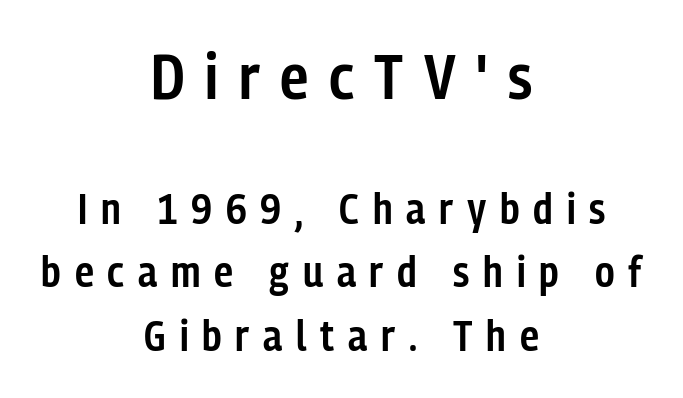
Heft: intermediate — a semibold. This sample has the flowing, uneven cadence of proportional lettering. Posture: upright roman. The horizontal fit of the characters is loose and conspicuously gappy.
